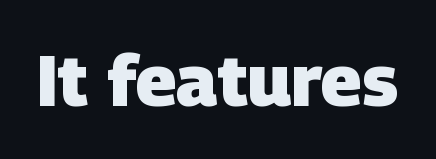
Q: Is the text bold? A: Yes.
Q: Is the typeface a serif or a sans-serif typeface? A: Sans-serif.
Q: Is the text underlined? A: No.
Q: Is the spacing between letters normal or unusually wide? A: Normal.
Q: Width (condensed, normal, or wide)? A: Normal.
Q: Stroke contrast? A: Low.
Q: x-height? A: Large.
Q: Monospaced? A: No.
